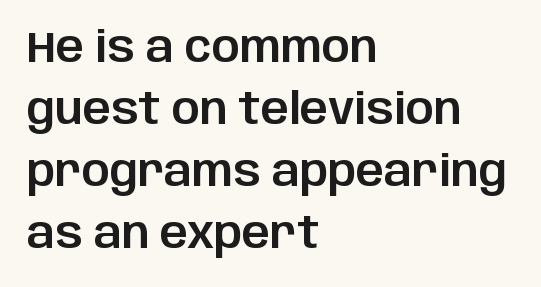
The image shows 44 px sans-serif type, upright; set left-aligned, normal line spacing (1.41x), normal letter spacing, not underlined; low stroke contrast and a large x-height.
